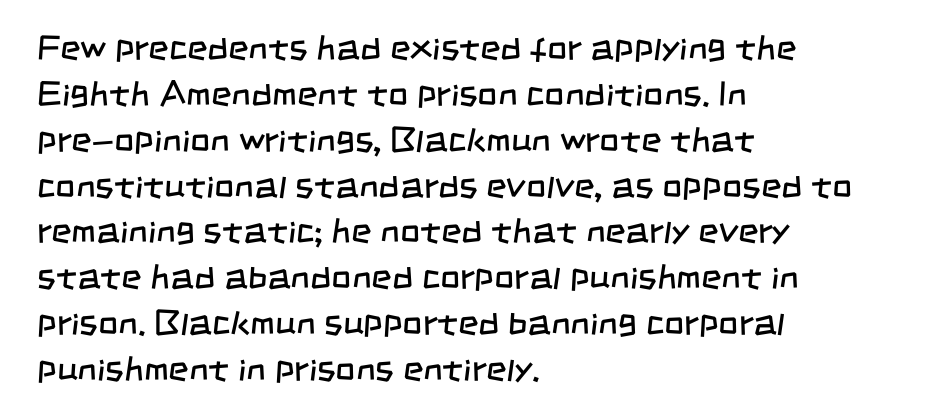
The image shows 35 px regular-weight, condensed sans-serif type; set left-aligned, normal line spacing (1.31x), normal letter spacing, not underlined; low stroke contrast and a large x-height.
